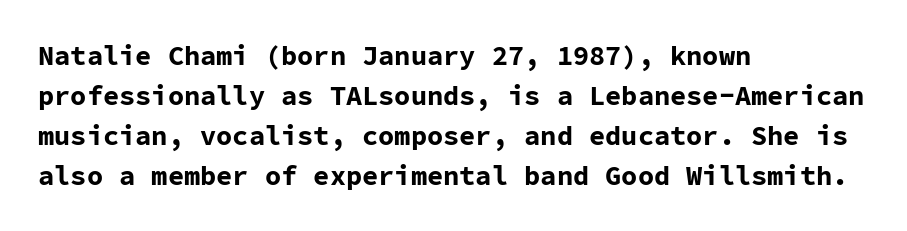
Q: Is the text bold? A: Yes.
Q: Is the text italic (slanted)? A: No, it is upright.
Q: Is the text underlined? A: No.
Q: How is the paragraph aligned? A: Left-aligned.
Q: Is the spacing between letters normal or unusually wide? A: Normal.
Q: Is the spacing between lines tight, normal or loose? A: Normal.
